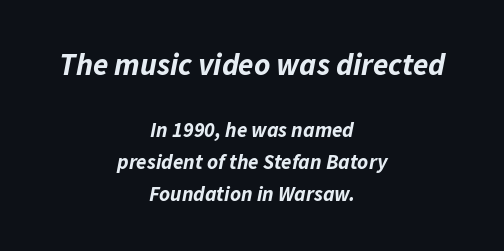
{"italic": "yes", "lean": "right", "slant_degrees": 11, "bold": "yes", "weight": "bold", "width": "normal", "stroke_contrast": "low", "x_height": "medium", "monospaced": "no", "underline": "no", "align": "center", "line_spacing": "normal", "line_spacing_ratio": 1.52, "letter_spacing": "normal", "letter_spacing_em": 0.0, "larger_block": "first", "size_ratio": 1.48, "glyph_px": 31}
